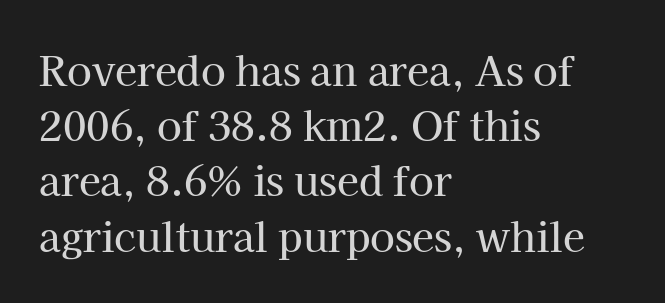
Q: Is the text italic (slanted)? A: No, it is upright.
Q: Is the typeface a serif or a sans-serif typeface? A: Serif.
Q: Is the text underlined? A: No.
Q: How is the paragraph aligned? A: Left-aligned.
Q: Is the spacing between letters normal or unusually wide? A: Normal.
Q: Is the spacing between lines tight, normal or loose? A: Normal.
Q: Width (condensed, normal, or wide)? A: Normal.
Q: Stroke contrast? A: High.
Q: x-height? A: Medium.
Q: Monospaced? A: No.
